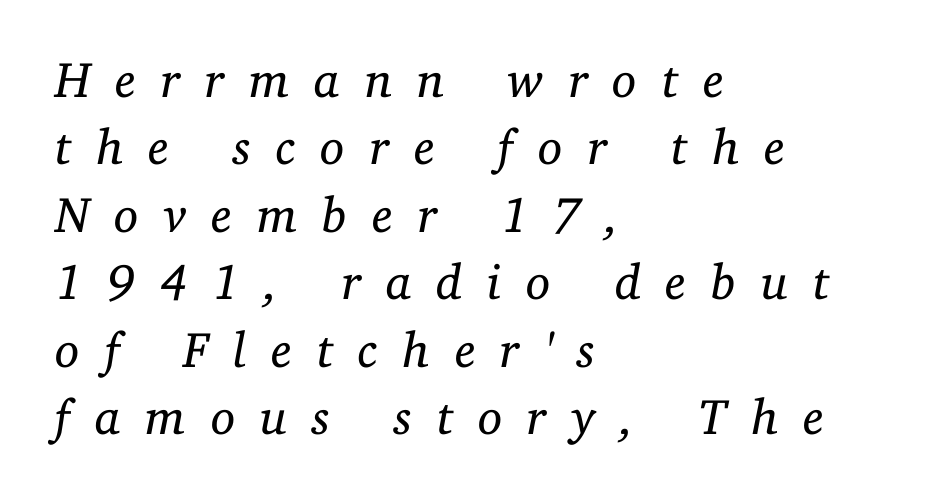
The passage shown leans; its letterforms are oblique. Quick note: underline off. Typographically, this falls in the serif category. Here the designer chose a conventional face with non-uniform glyph widths. Students, observe: this is what conventionally led text looks like.
